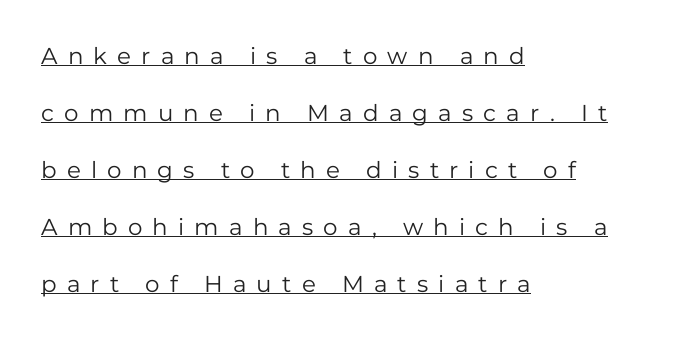
The image shows 23 px text type, upright; set left-aligned, loose line spacing (2.48x), unusually wide letter spacing (+0.44 em), underlined.
